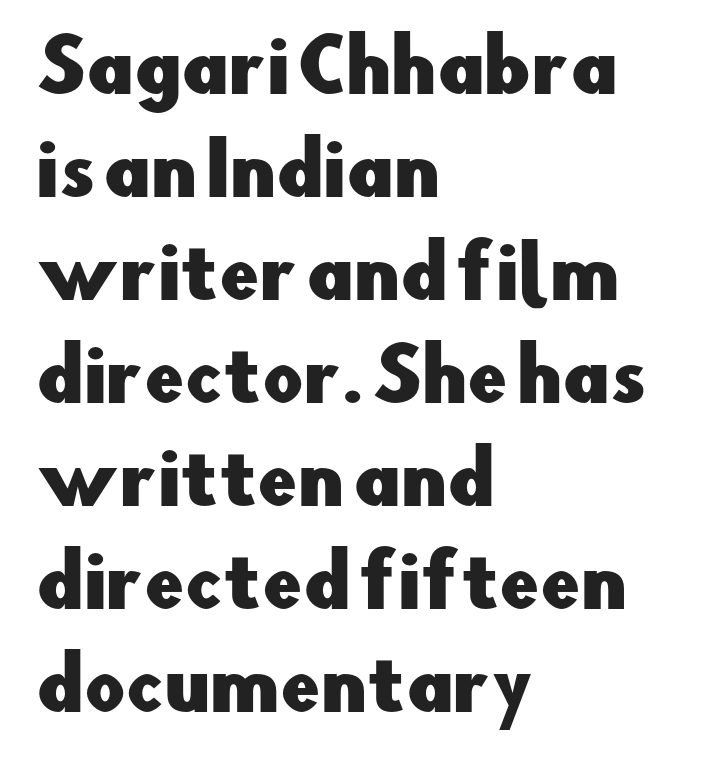
The image shows 71 px sans-serif type, upright; set left-aligned, normal line spacing (1.45x), normal letter spacing, not underlined; low stroke contrast and a small x-height.
